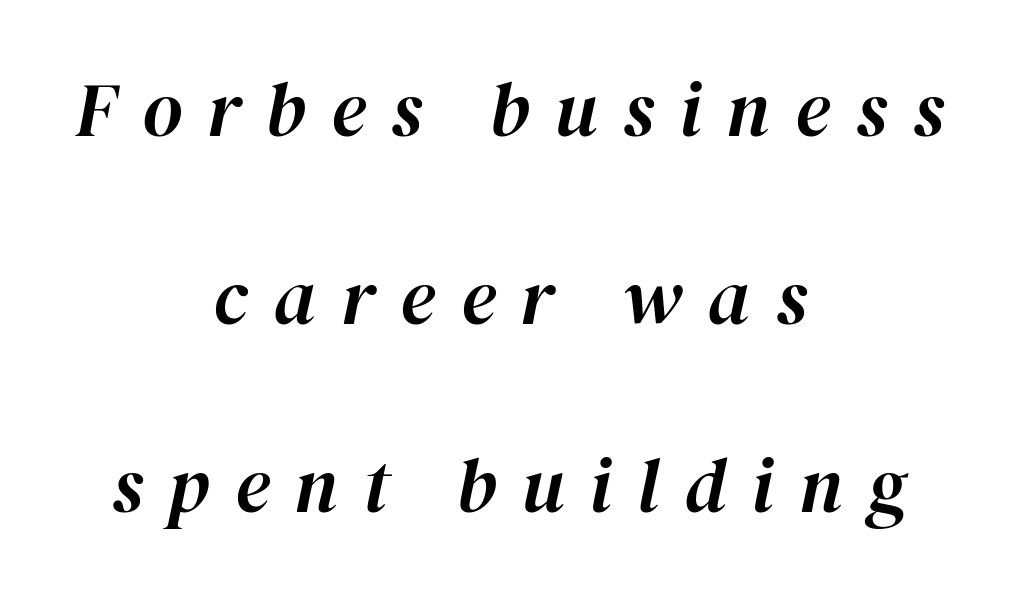
The typesetter chose a symmetrical, centered arrangement here. Think of a printed novel: that variable character pitch is what you see here. You could fit nearly another row in the gap between these rows. The line texture is sparse and dotted thanks to wide tracking. Underline: absent. If you drew a line through each stem, it would be angled.
